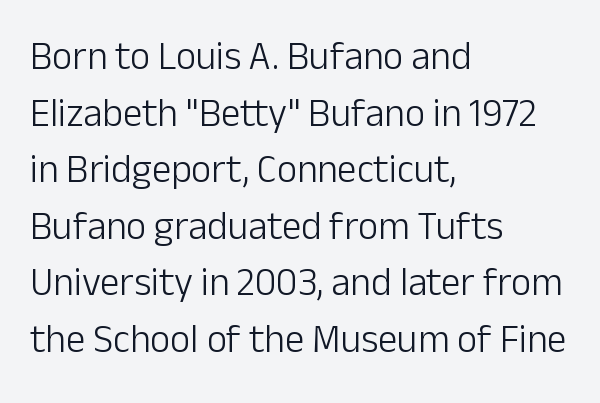
{"serif": "no", "italic": "no", "bold": "no", "weight": "light", "width": "normal", "stroke_contrast": "low", "x_height": "medium", "monospaced": "no", "underline": "no", "align": "left", "line_spacing": "normal", "line_spacing_ratio": 1.45, "letter_spacing": "normal", "letter_spacing_em": 0.0, "glyph_px": 39}
